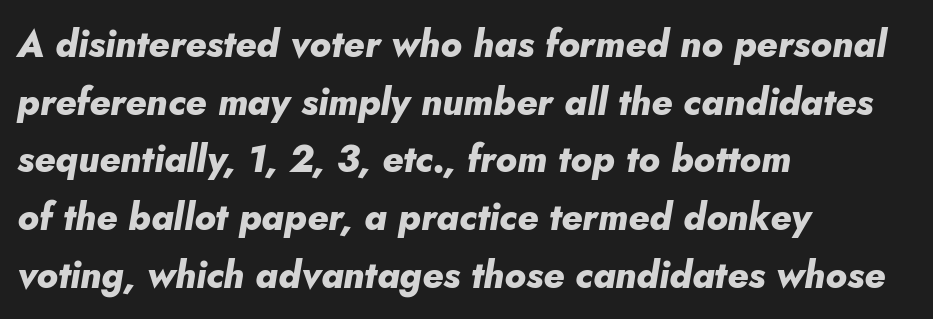
This rendering leaves character spacing at its baseline value. You could not count columns in this text — the font is proportionally spaced. This sample keeps an unexceptional amount of space between lines. Casual observation: everything's shoved over to the left. What weight is shown? A full bold with thick strokes.
